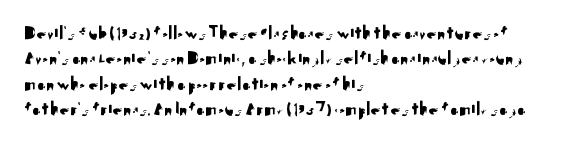
{"italic": "no", "underline": "no", "align": "left", "line_spacing": "normal", "line_spacing_ratio": 1.27, "letter_spacing": "normal", "letter_spacing_em": 0.0, "glyph_px": 20}
